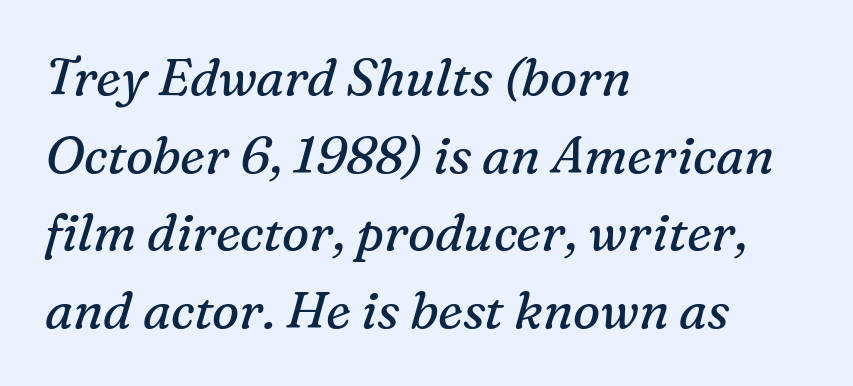
A typesetter would mark this as italic. The words here are not underlined. The tracking reads as untouched default to a designer's eye. The glyphs in this specimen are seriffed. These glyphs show unthickened strokes, regular width or finer.
